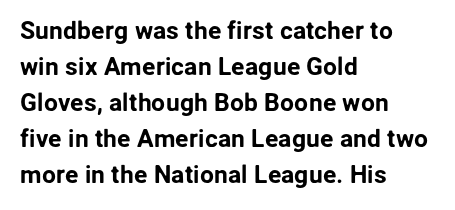
{"italic": "no", "underline": "no", "align": "left", "line_spacing": "normal", "line_spacing_ratio": 1.44, "letter_spacing": "normal", "letter_spacing_em": 0.0, "glyph_px": 25}
